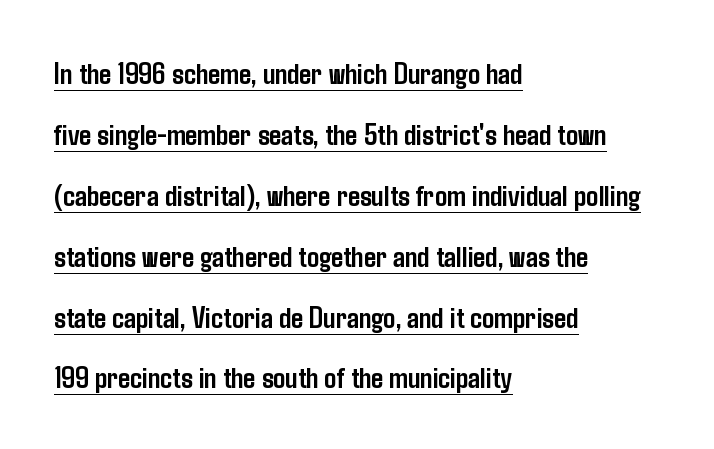
{"serif": "no", "italic": "no", "bold": "yes", "weight": "semibold", "width": "condensed", "stroke_contrast": "low", "x_height": "medium", "monospaced": "no", "underline": "yes", "align": "left", "line_spacing": "loose", "line_spacing_ratio": 2.03, "letter_spacing": "normal", "letter_spacing_em": 0.0, "glyph_px": 30}
